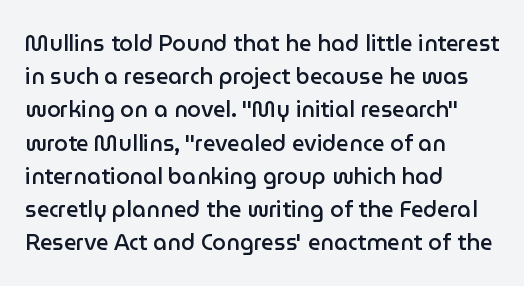
The image shows 22 px text type, upright; set left-aligned, normal line spacing (1.51x), normal letter spacing, not underlined.
